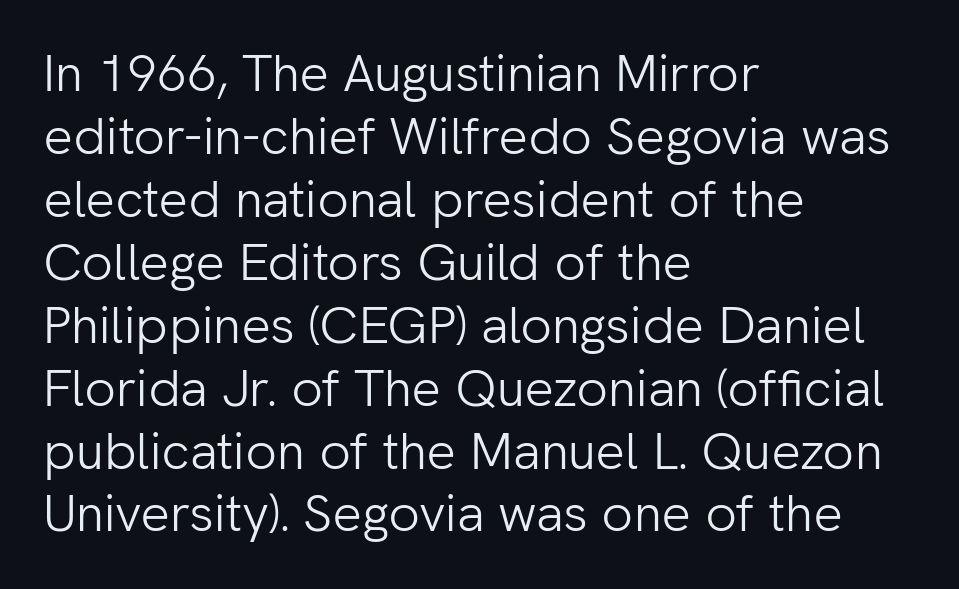
Q: Is the text bold? A: No.
Q: Is the text italic (slanted)? A: No, it is upright.
Q: Is the typeface a serif or a sans-serif typeface? A: Sans-serif.
Q: Is the text underlined? A: No.
Q: How is the paragraph aligned? A: Left-aligned.
Q: Is the spacing between letters normal or unusually wide? A: Normal.
Q: Width (condensed, normal, or wide)? A: Normal.
Q: Stroke contrast? A: Low.
Q: x-height? A: Medium.
Q: Monospaced? A: No.
